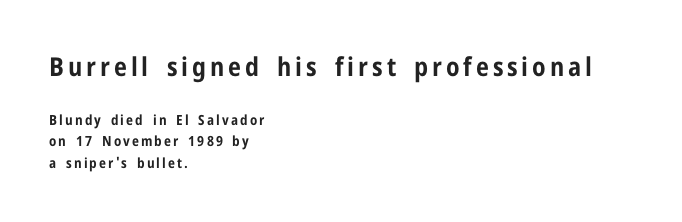
Two sizes are in play, and the larger belongs to the first block. The lettering holds an erect, upright posture throughout. The strip under each line holds only bare page. Its strokes are broad and dark, the hallmark of bold type.
